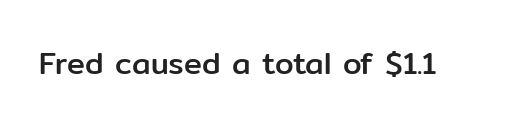
Rendered with straight, roman letterforms. Clear beneath every line of the passage. Short note: letters normally spaced. The letters advance in unequal steps, a hallmark of proportional type.
